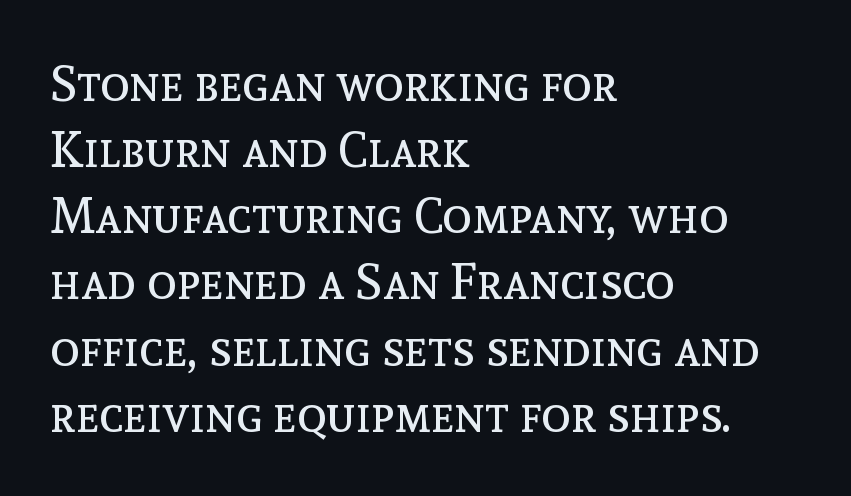
Q: Is the text bold? A: No.
Q: Is the text italic (slanted)? A: No, it is upright.
Q: Is the text underlined? A: No.
Q: How is the paragraph aligned? A: Left-aligned.
Q: Is the spacing between letters normal or unusually wide? A: Normal.
Q: Is the spacing between lines tight, normal or loose? A: Normal.
Q: Width (condensed, normal, or wide)? A: Normal.
Q: x-height? A: Medium.
Q: Monospaced? A: No.
